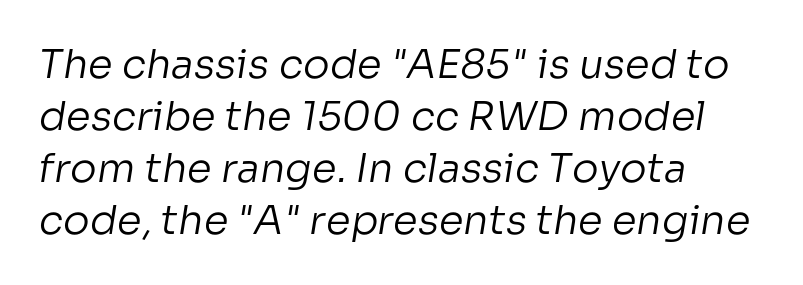
{"serif": "no", "bold": "no", "weight": "regular", "width": "normal", "stroke_contrast": "low", "x_height": "medium", "monospaced": "no", "underline": "no", "align": "left", "line_spacing": "normal", "line_spacing_ratio": 1.3, "letter_spacing": "normal", "letter_spacing_em": 0.0, "glyph_px": 40}
